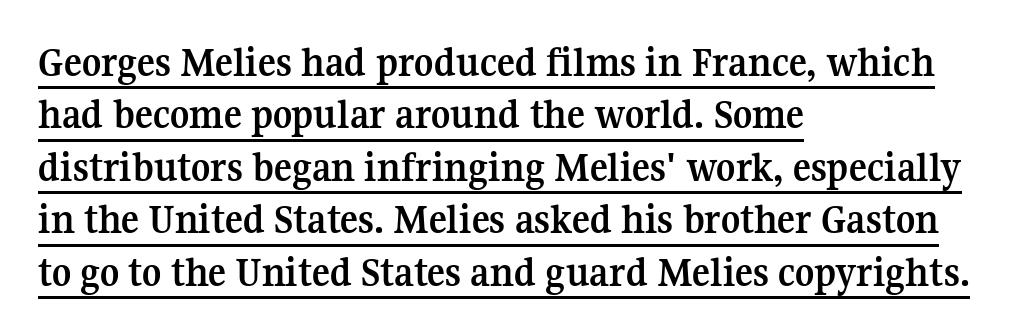
{"serif": "yes", "italic": "no", "bold": "yes", "weight": "semibold", "width": "normal", "stroke_contrast": "medium", "x_height": "medium", "monospaced": "no", "underline": "yes", "align": "left", "line_spacing": "normal", "line_spacing_ratio": 1.25, "letter_spacing": "normal", "letter_spacing_em": 0.0, "glyph_px": 42}
